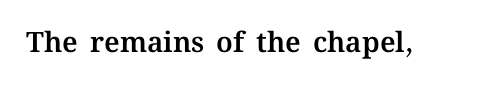
Q: Is the text italic (slanted)? A: No, it is upright.
Q: Is the text underlined? A: No.
Q: Is the spacing between letters normal or unusually wide? A: Normal.
Q: Width (condensed, normal, or wide)? A: Normal.
Q: Stroke contrast? A: Medium.
Q: x-height? A: Medium.
Q: Monospaced? A: No.
